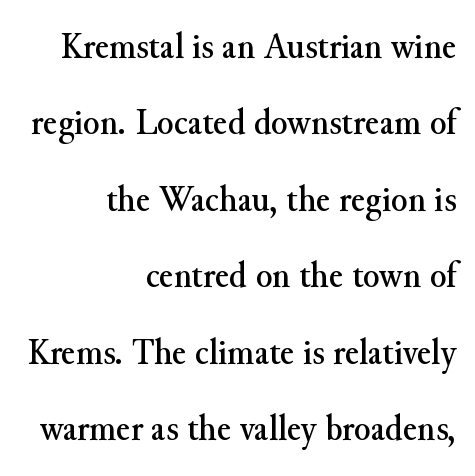
Q: Is the text italic (slanted)? A: No, it is upright.
Q: Is the typeface a serif or a sans-serif typeface? A: Serif.
Q: Is the text underlined? A: No.
Q: How is the paragraph aligned? A: Right-aligned.
Q: Is the spacing between letters normal or unusually wide? A: Normal.
Q: Is the spacing between lines tight, normal or loose? A: Loose.
Q: Width (condensed, normal, or wide)? A: Normal.
Q: Stroke contrast? A: Medium.
Q: x-height? A: Small.
Q: Monospaced? A: No.
